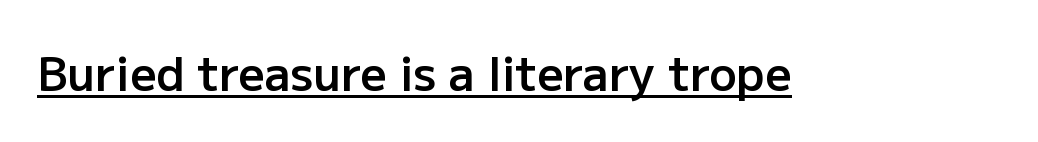
Q: Is the text bold? A: Semi-bold.
Q: Is the text italic (slanted)? A: No, it is upright.
Q: Is the typeface a serif or a sans-serif typeface? A: Sans-serif.
Q: Is the text underlined? A: Yes.
Q: Is the spacing between letters normal or unusually wide? A: Normal.
Q: Width (condensed, normal, or wide)? A: Normal.
Q: Stroke contrast? A: Low.
Q: x-height? A: Medium.
Q: Monospaced? A: No.
